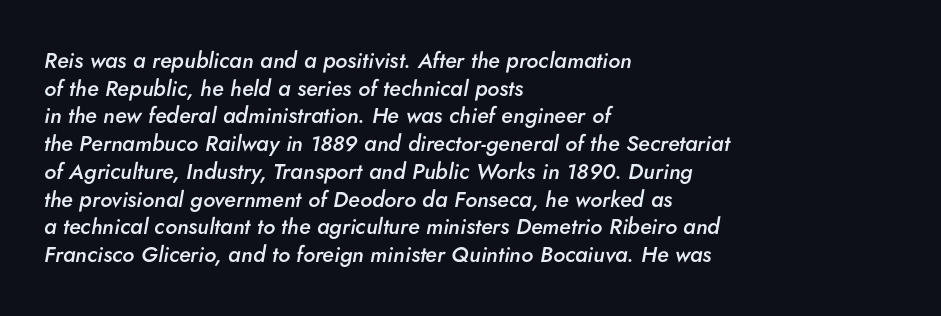
{"italic": "yes", "lean": "right", "slant_degrees": 5, "bold": "semi", "underline": "no", "align": "left", "line_spacing": "normal", "line_spacing_ratio": 1.26, "letter_spacing": "normal", "letter_spacing_em": 0.0, "glyph_px": 22}
